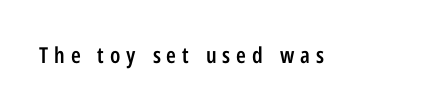
The image shows 22 px text type, upright; set unusually wide letter spacing (+0.27 em), not underlined.
